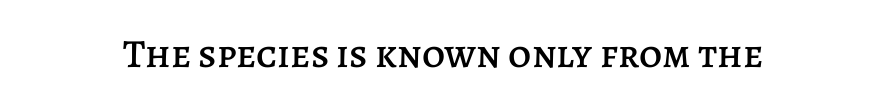
{"italic": "no", "width": "normal", "stroke_contrast": "low", "x_height": "large", "monospaced": "no", "underline": "no", "letter_spacing": "normal", "letter_spacing_em": 0.0, "glyph_px": 40}
